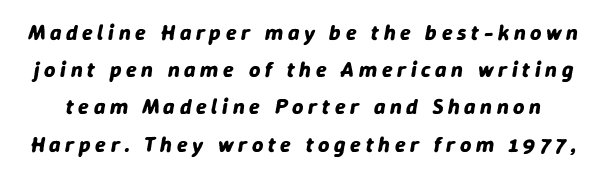
The image shows 22 px bold type, italic (leaning right); set normal line spacing (1.69x), unusually wide letter spacing (+0.21 em), not underlined.
